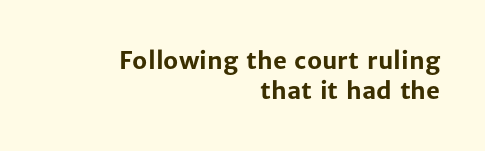
Q: Is the text bold? A: Yes.
Q: Is the text italic (slanted)? A: No, it is upright.
Q: Is the text underlined? A: No.
Q: How is the paragraph aligned? A: Right-aligned.
Q: Is the spacing between letters normal or unusually wide? A: Normal.
